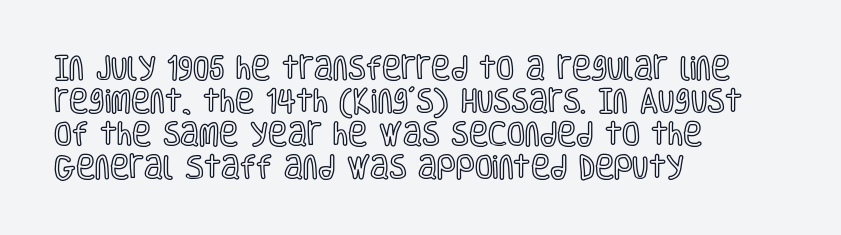
{"italic": "no", "underline": "no", "align": "left", "line_spacing": "normal", "line_spacing_ratio": 1.27, "letter_spacing": "normal", "letter_spacing_em": 0.0, "glyph_px": 26}
